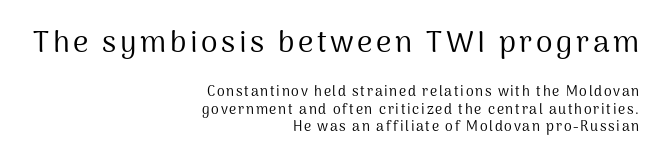
Q: Is the text bold? A: No.
Q: Is the text italic (slanted)? A: No, it is upright.
Q: Is the typeface a serif or a sans-serif typeface? A: Sans-serif.
Q: Is the text underlined? A: No.
Q: How is the paragraph aligned? A: Right-aligned.
Q: Is the spacing between lines tight, normal or loose? A: Normal.
Q: Which block of text is set in a larger size, the first (top) or the second (bottom)? A: The first (top) one.
Q: Width (condensed, normal, or wide)? A: Normal.
Q: Stroke contrast? A: Medium.
Q: x-height? A: Medium.
Q: Monospaced? A: No.
